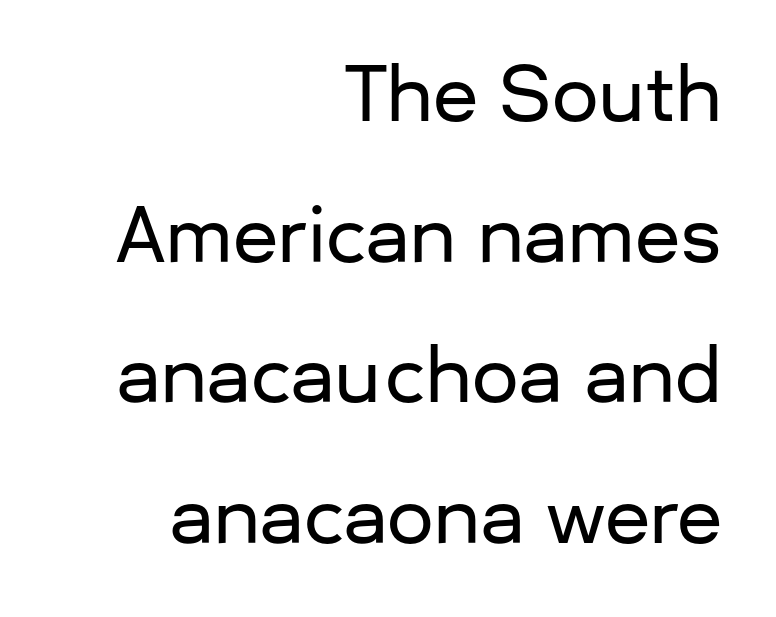
Q: Is the text italic (slanted)? A: No, it is upright.
Q: Is the typeface a serif or a sans-serif typeface? A: Sans-serif.
Q: Is the text underlined? A: No.
Q: How is the paragraph aligned? A: Right-aligned.
Q: Is the spacing between letters normal or unusually wide? A: Normal.
Q: Is the spacing between lines tight, normal or loose? A: Loose.
Q: Width (condensed, normal, or wide)? A: Normal.
Q: Stroke contrast? A: Low.
Q: x-height? A: Medium.
Q: Monospaced? A: No.
